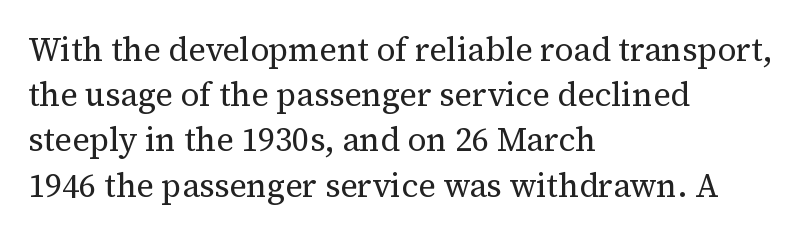
{"serif": "yes", "italic": "no", "bold": "no", "weight": "regular", "width": "normal", "stroke_contrast": "medium", "x_height": "medium", "monospaced": "no", "underline": "no", "align": "left", "line_spacing": "normal", "line_spacing_ratio": 1.37, "letter_spacing": "normal", "letter_spacing_em": 0.0, "glyph_px": 33}
